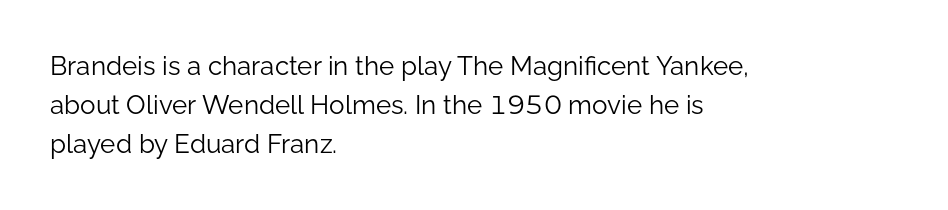
{"italic": "no", "bold": "no", "underline": "no", "align": "left", "line_spacing": "normal", "line_spacing_ratio": 1.5, "letter_spacing": "normal", "letter_spacing_em": 0.0, "glyph_px": 26}
